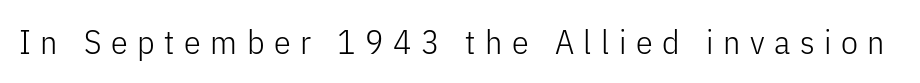
{"serif": "no", "italic": "no", "bold": "no", "weight": "light", "width": "condensed", "stroke_contrast": "low", "x_height": "medium", "monospaced": "no", "underline": "no", "letter_spacing": "wide", "letter_spacing_em": 0.28, "glyph_px": 34}
